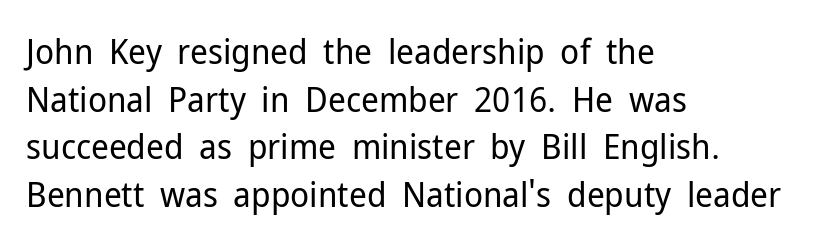
Q: Is the text bold? A: No.
Q: Is the text italic (slanted)? A: No, it is upright.
Q: Is the typeface a serif or a sans-serif typeface? A: Sans-serif.
Q: Is the text underlined? A: No.
Q: How is the paragraph aligned? A: Left-aligned.
Q: Is the spacing between letters normal or unusually wide? A: Normal.
Q: Is the spacing between lines tight, normal or loose? A: Normal.
Q: Width (condensed, normal, or wide)? A: Normal.
Q: Stroke contrast? A: Low.
Q: x-height? A: Medium.
Q: Monospaced? A: No.
